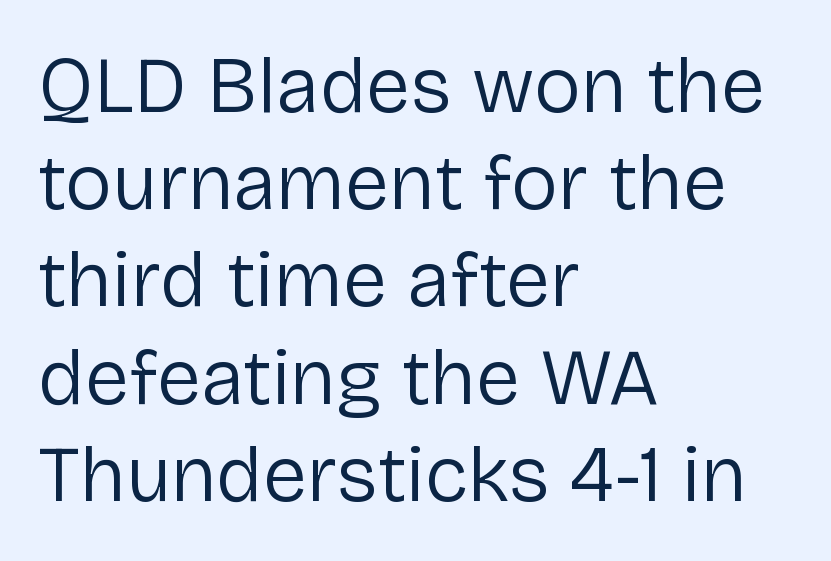
The image shows 79 px regular-weight sans-serif type, upright; set left-aligned, line spacing 1.23x, normal letter spacing, not underlined; low stroke contrast and a medium x-height.
